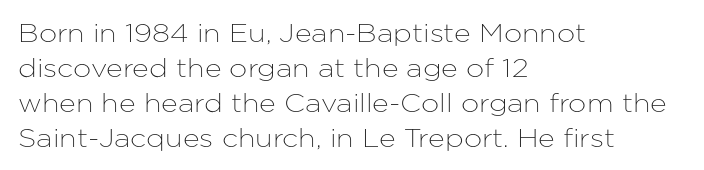
The image shows 26 px text type, upright; set left-aligned, normal line spacing (1.34x), normal letter spacing, not underlined.
